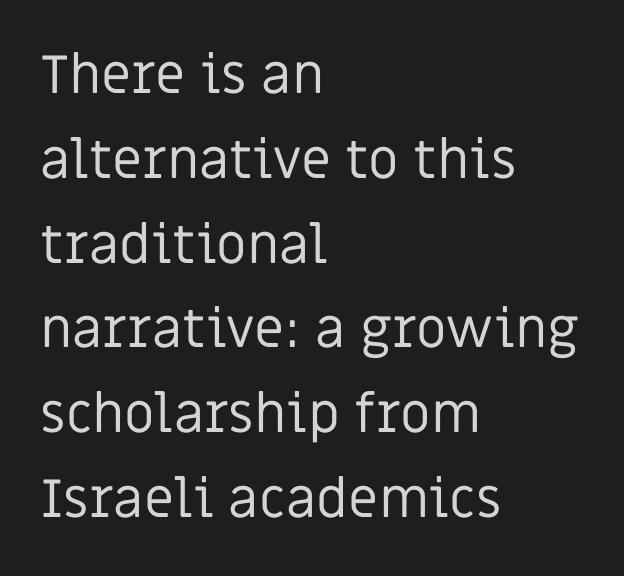
Letters have the restrained weight of plain body copy at most. Words appear dense and cohesive because spacing is normal. Does the leading feel generous? No, just average. Each letter keeps its own natural width here, so spacing adapts to shape. Unmarked baselines from the first word to the last. The letters stand straight up with perfectly vertical stems.
